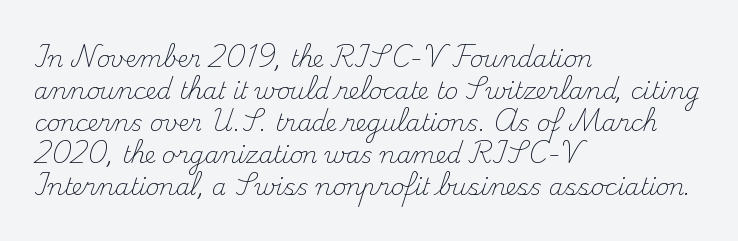
Q: Is the text bold? A: No.
Q: Is the text italic (slanted)? A: Yes.
Q: Is the text underlined? A: No.
Q: How is the paragraph aligned? A: Left-aligned.
Q: Is the spacing between letters normal or unusually wide? A: Normal.
Q: Is the spacing between lines tight, normal or loose? A: Normal.
